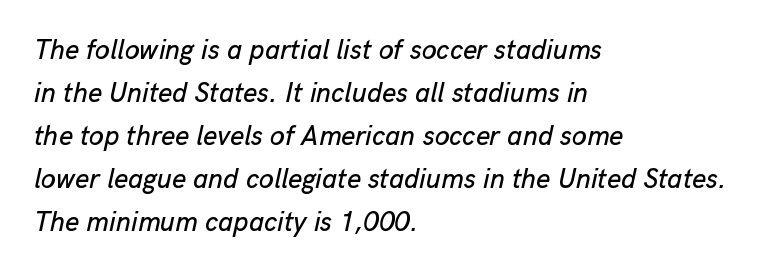
Q: Is the text italic (slanted)? A: Yes, it leans right by about 13 degrees.
Q: Is the text underlined? A: No.
Q: How is the paragraph aligned? A: Left-aligned.
Q: Is the spacing between letters normal or unusually wide? A: Normal.
Q: Is the spacing between lines tight, normal or loose? A: Normal.
